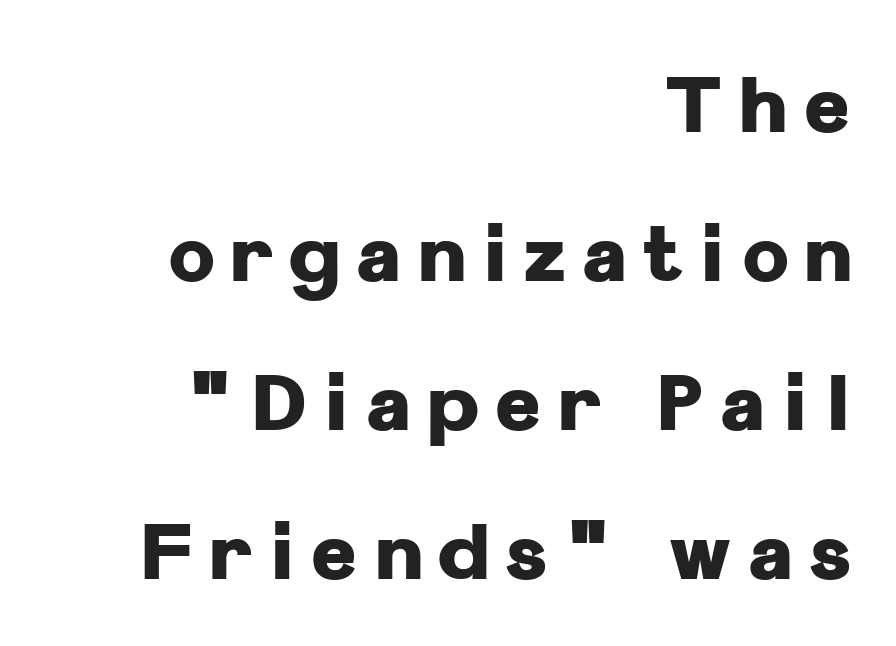
The letters stand straight up with perfectly vertical stems. The designer dialed line spacing up above the default. Each line ends at the same right margin while the left side varies. Each glyph is drawn with heavy, bold strokes. This sample uses a sans-serif face.
